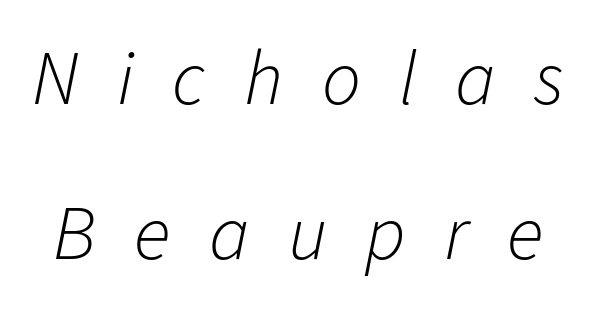
The passage shown is not bold in any degree. In terms of leading, this rendering errs on the spacious side. Would a proofreader flag this as italicized? Yes. The string is rendered with underlining switched off. Substantial extra tracking has been applied to these lines. The letters advance in unequal steps, a hallmark of proportional type.
